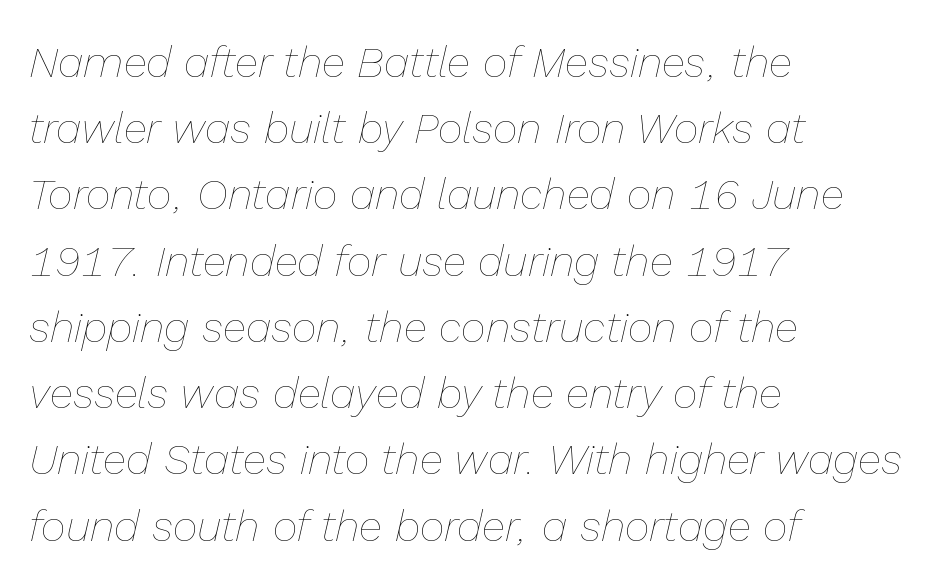
The image shows 43 px thin type, italic (leaning right); set left-aligned, normal line spacing (1.54x), normal letter spacing, not underlined; low stroke contrast and a medium x-height.
